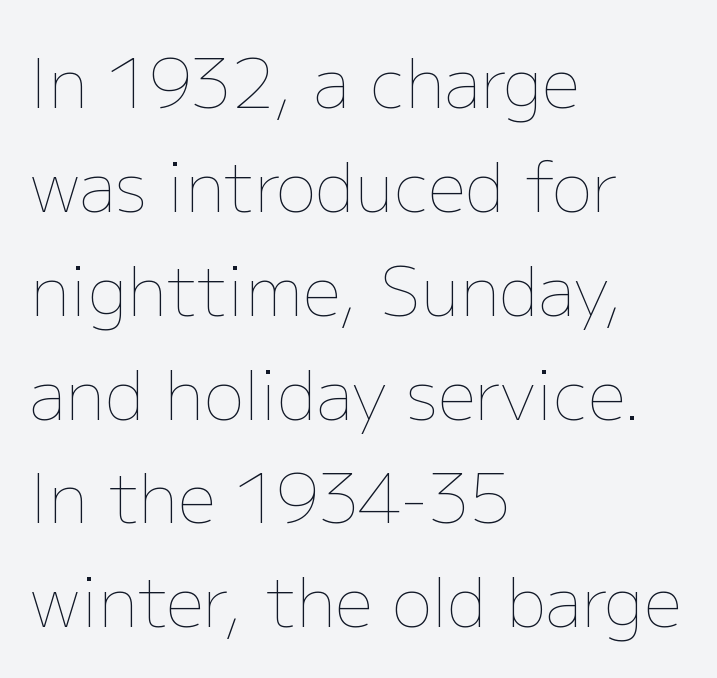
{"italic": "no", "bold": "no", "weight": "thin", "width": "normal", "stroke_contrast": "low", "x_height": "medium", "monospaced": "no", "underline": "no", "align": "left", "line_spacing": "normal", "line_spacing_ratio": 1.55, "letter_spacing": "normal", "letter_spacing_em": 0.0, "glyph_px": 67}
